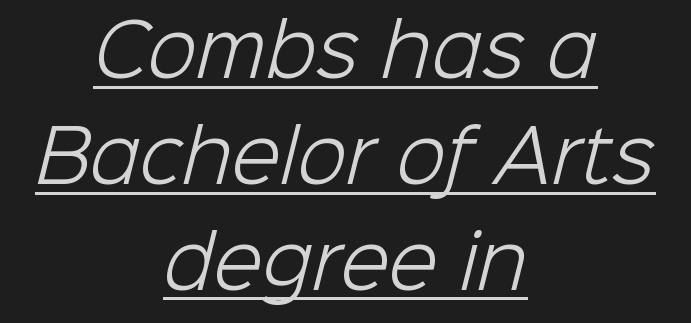
Between one letter and the next there's only the usual sliver of space. A typesetter would label this face a sans. The rag falls on both sides of this text block equally. Leading matches the norm, producing a regular column.
